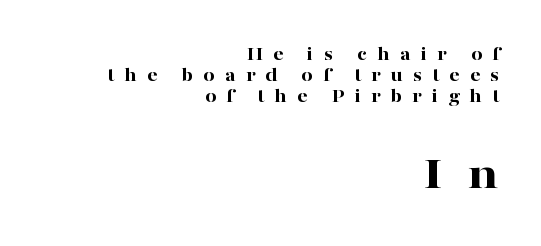
{"serif": "yes", "italic": "no", "bold": "yes", "weight": "bold", "width": "wide", "stroke_contrast": "high", "x_height": "medium", "monospaced": "no", "underline": "no", "align": "right", "line_spacing": "tight", "line_spacing_ratio": 1.04, "letter_spacing": "wide", "letter_spacing_em": 0.5, "larger_block": "second", "size_ratio": 2.45, "glyph_px": 49}
